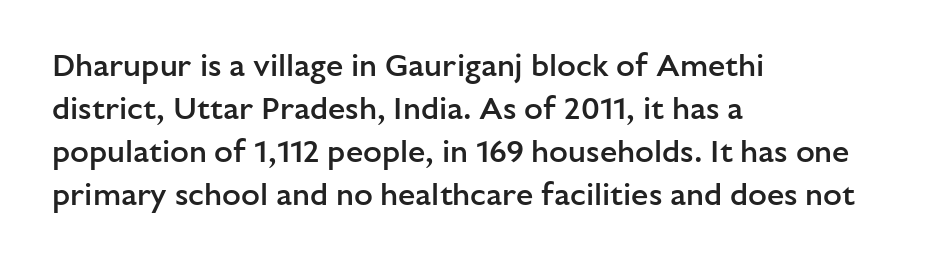
Q: Is the text bold? A: Semi-bold.
Q: Is the text italic (slanted)? A: No, it is upright.
Q: Is the typeface a serif or a sans-serif typeface? A: Sans-serif.
Q: Is the text underlined? A: No.
Q: How is the paragraph aligned? A: Left-aligned.
Q: Is the spacing between letters normal or unusually wide? A: Normal.
Q: Is the spacing between lines tight, normal or loose? A: Normal.
Q: Width (condensed, normal, or wide)? A: Normal.
Q: Stroke contrast? A: Low.
Q: x-height? A: Medium.
Q: Monospaced? A: No.
